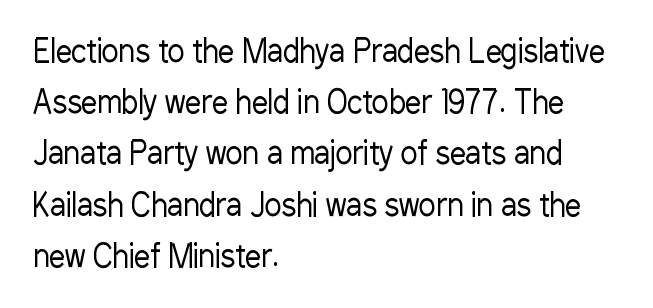
The image shows 32 px regular-weight, condensed sans-serif type, upright; set left-aligned, normal line spacing (1.6x), normal letter spacing, not underlined; low stroke contrast and a medium x-height.
